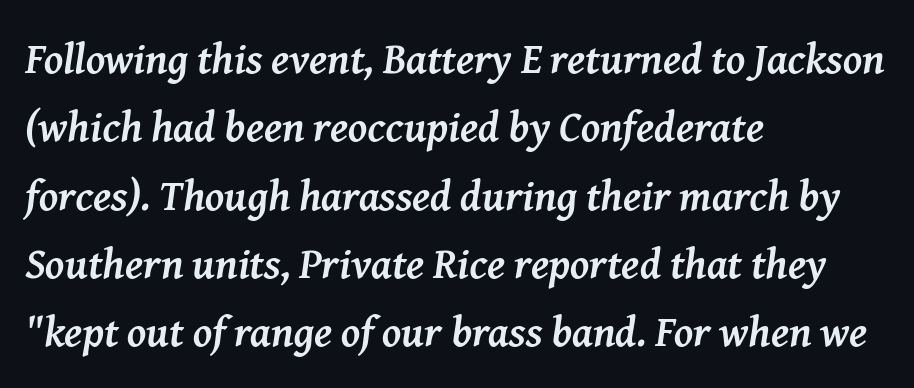
Compared with a centered layout, this one pins lines to the left instead. Short note: letters normally spaced. The string is rendered with underlining switched off. The face used here has a pronounced slope to its letters.
